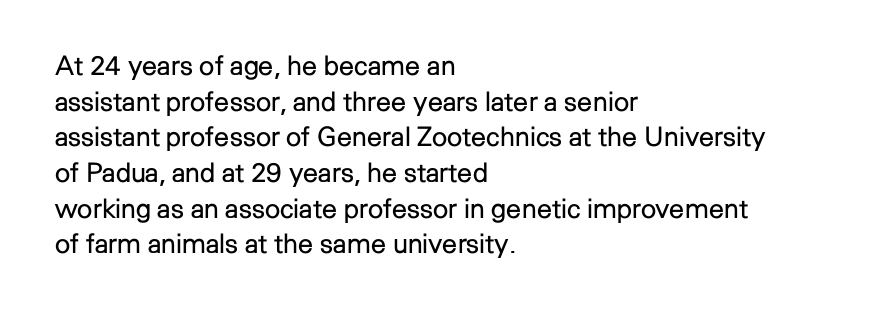
The image shows 27 px text type, upright; set left-aligned, normal line spacing (1.32x), normal letter spacing, not underlined.
